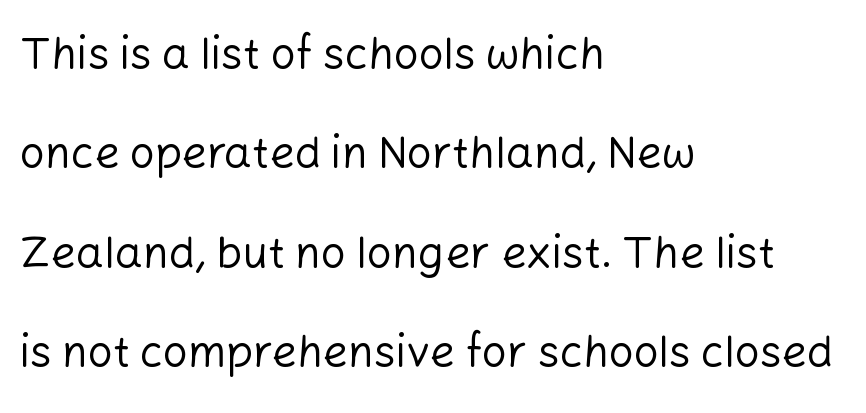
A roman cut, with each character standing at attention. Letter spacing: default. The passage shown is typed in a proportional face where columns would drift. Is the stroke heavy? The answer is a plain regular-or-lighter. Whoever set this chose breathing room over compactness in the vertical rhythm.
